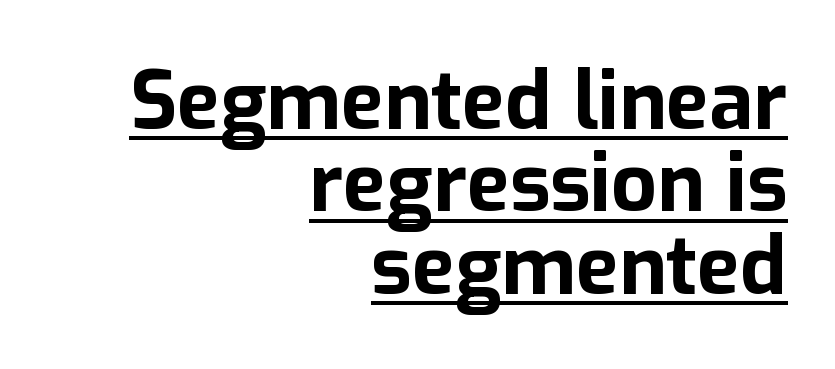
{"serif": "no", "italic": "no", "bold": "yes", "weight": "bold", "width": "normal", "stroke_contrast": "low", "x_height": "medium", "monospaced": "no", "underline": "yes", "align": "right", "line_spacing": "tight", "line_spacing_ratio": 1.03, "letter_spacing": "normal", "letter_spacing_em": 0.0, "glyph_px": 80}
